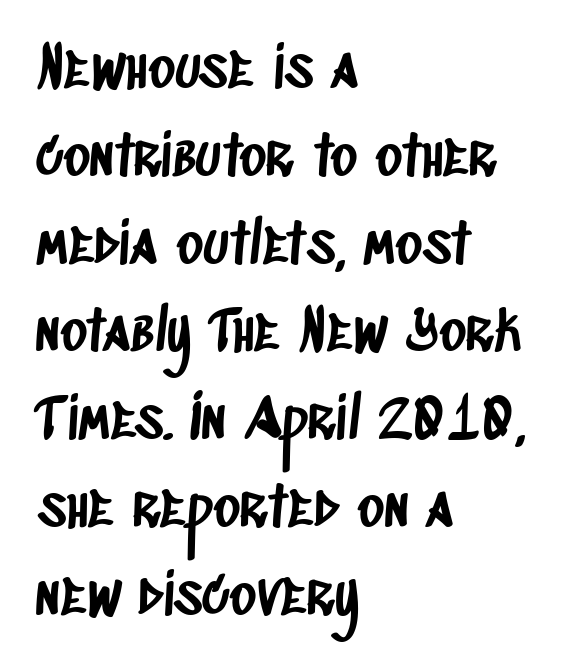
Q: Is the typeface a serif or a sans-serif typeface? A: Sans-serif.
Q: Is the text underlined? A: No.
Q: How is the paragraph aligned? A: Left-aligned.
Q: Is the spacing between letters normal or unusually wide? A: Normal.
Q: Is the spacing between lines tight, normal or loose? A: Normal.
Q: Width (condensed, normal, or wide)? A: Condensed.
Q: Stroke contrast? A: Low.
Q: x-height? A: Large.
Q: Monospaced? A: No.
